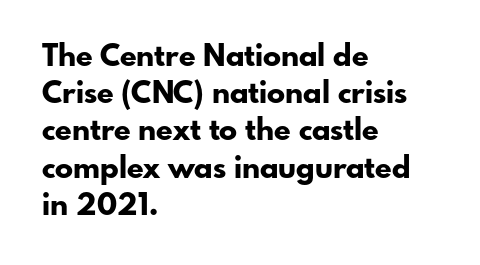
Q: Is the text bold? A: Yes.
Q: Is the text italic (slanted)? A: No, it is upright.
Q: Is the typeface a serif or a sans-serif typeface? A: Sans-serif.
Q: Is the text underlined? A: No.
Q: How is the paragraph aligned? A: Left-aligned.
Q: Is the spacing between letters normal or unusually wide? A: Normal.
Q: Width (condensed, normal, or wide)? A: Normal.
Q: Stroke contrast? A: Low.
Q: x-height? A: Small.
Q: Monospaced? A: No.
